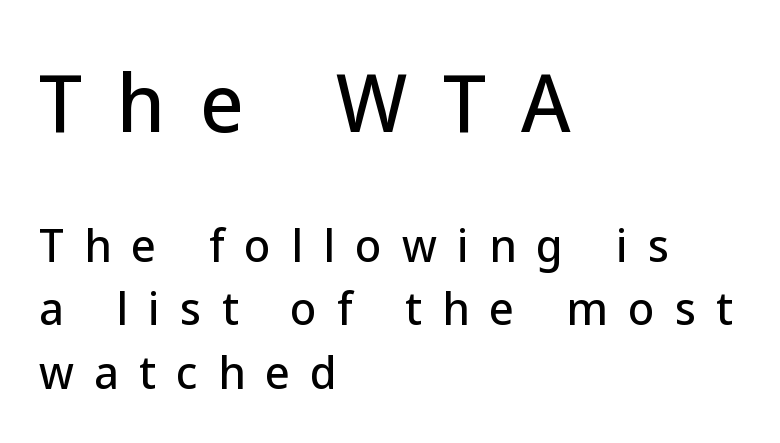
{"serif": "no", "italic": "no", "width": "normal", "stroke_contrast": "low", "x_height": "medium", "monospaced": "no", "underline": "no", "align": "left", "line_spacing": "normal", "line_spacing_ratio": 1.47, "letter_spacing": "wide", "letter_spacing_em": 0.47, "larger_block": "first", "size_ratio": 1.74, "glyph_px": 75}
